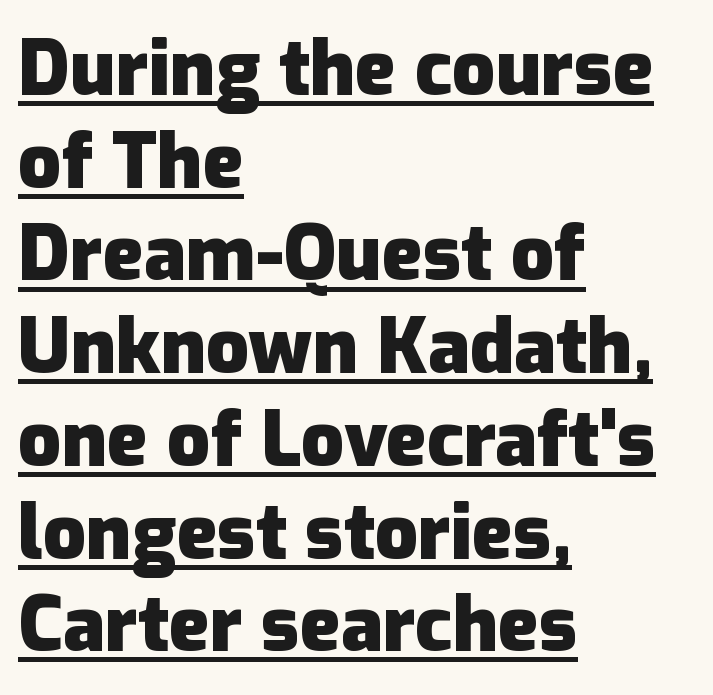
Serifs: no, the terminals of the letterforms are clean. Each letter keeps its own natural width here, so spacing adapts to shape. Does extra space separate the letters? No, they use regular spacing. In CSS terms this would be text-align: left.
